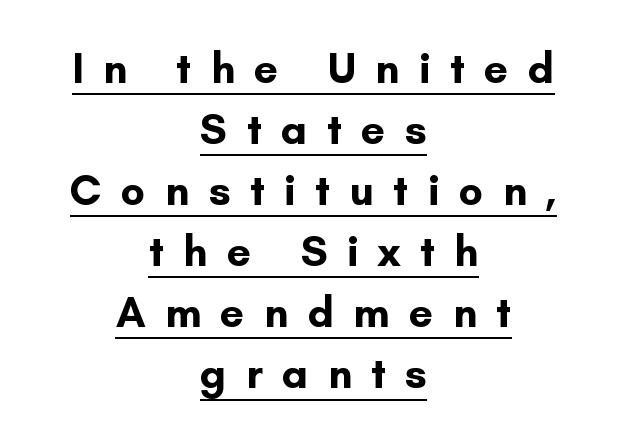
{"serif": "no", "italic": "no", "bold": "yes", "weight": "bold", "width": "normal", "stroke_contrast": "low", "x_height": "small", "monospaced": "no", "underline": "yes", "align": "center", "line_spacing": "normal", "line_spacing_ratio": 1.42, "letter_spacing": "wide", "letter_spacing_em": 0.45, "glyph_px": 43}
